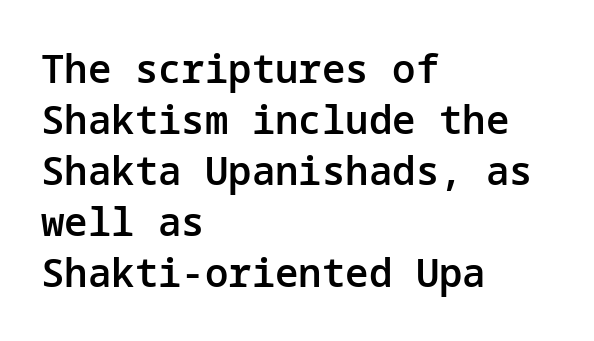
Clear beneath every line of the passage. Notice how the stems are strictly vertical — no italics here. Quick note: interline space is typical. Slightly chunky letters — semibold, I'd say, not full bold.
